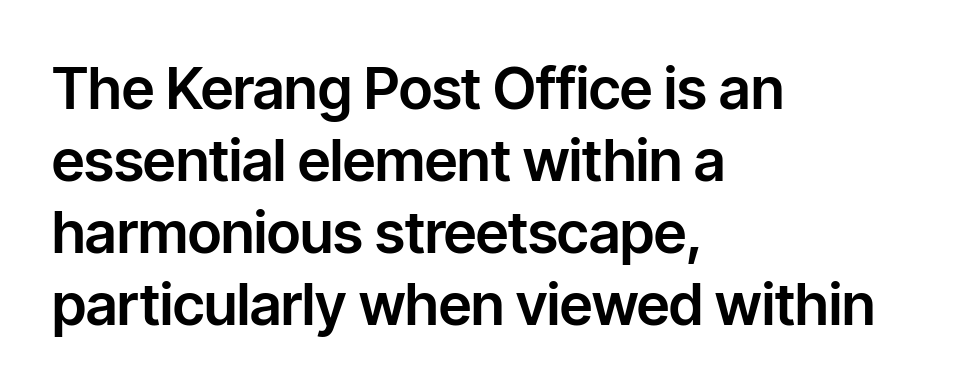
{"serif": "no", "italic": "no", "width": "normal", "stroke_contrast": "low", "x_height": "medium", "monospaced": "no", "underline": "no", "align": "left", "line_spacing_ratio": 1.24, "letter_spacing": "normal", "letter_spacing_em": 0.0, "glyph_px": 58}
